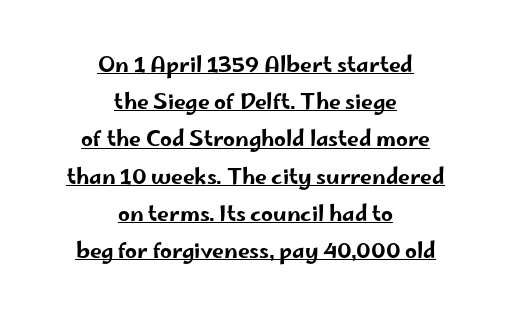
Compared with typical body copy, the letter spacing here is the same. Underlined type. The lettering stays uniformly vertical, giving the passage a roman look. The setting favours the middle, as headings and verse often do.
